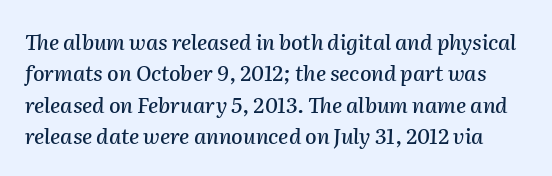
{"italic": "yes", "lean": "right", "slant_degrees": 2, "underline": "no", "line_spacing": "normal", "line_spacing_ratio": 1.49, "letter_spacing": "normal", "letter_spacing_em": 0.0, "glyph_px": 21}
